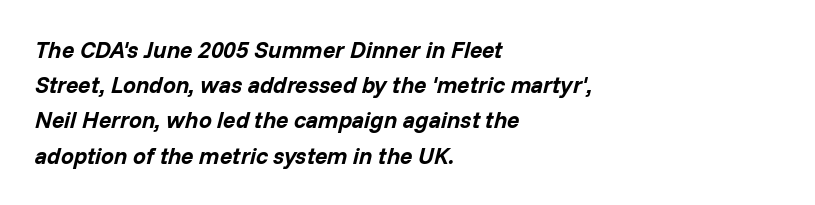
Is the type slanted? Yes — the strokes lean at a clear angle. The face used here has the dense, thick strokes of a bold. These lines sit exactly where default settings would place them. The zone under the glyphs is completely vacant.
